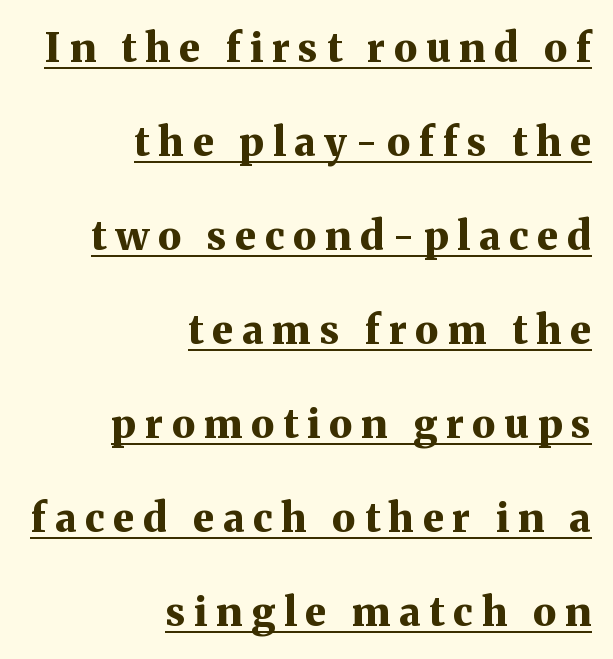
Heft: maximum for text — a bold. The line texture is sparse and dotted thanks to wide tracking. The lines are quadded right. Does a line run under the words? Yes, clearly. Character widths vary here, with narrow letters taking less room than wide ones.
